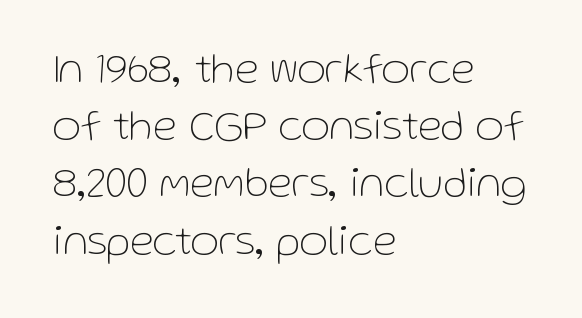
The setting favours the left margin, as ordinary paragraphs usually do. This sample has the flowing, uneven cadence of proportional lettering. Is the letter spacing exaggerated? No — it looks like the ordinary default. A typesetter would call this leading conventional body-copy spacing. The axis of the letterforms is exactly vertical. This rendering employs a face without finishing strokes, i.e., a sans-serif.
